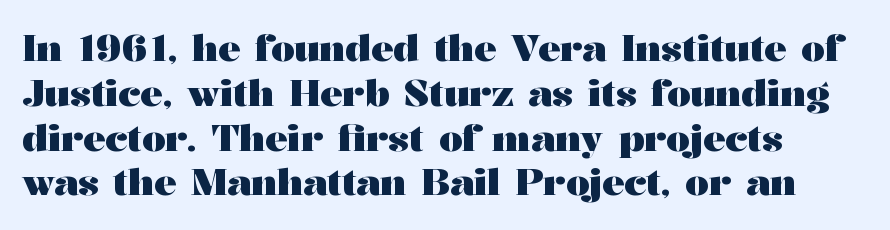
{"serif": "yes", "italic": "no", "bold": "yes", "weight": "heavy", "width": "wide", "stroke_contrast": "medium", "x_height": "medium", "monospaced": "no", "underline": "no", "align": "left", "line_spacing_ratio": 1.21, "letter_spacing": "normal", "letter_spacing_em": 0.0, "glyph_px": 37}
